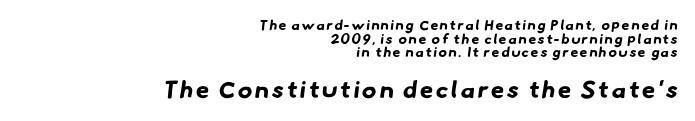
{"bold": "yes", "underline": "no", "align": "right", "line_spacing": "tight", "line_spacing_ratio": 0.97, "larger_block": "second", "size_ratio": 1.71, "glyph_px": 24}
